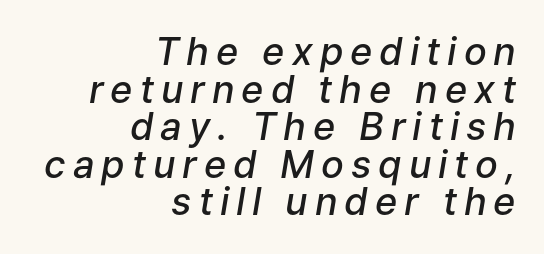
Q: Is the text bold? A: Semi-bold.
Q: Is the text italic (slanted)? A: Yes, it leans right by about 9 degrees.
Q: Is the text underlined? A: No.
Q: How is the paragraph aligned? A: Right-aligned.
Q: Is the spacing between lines tight, normal or loose? A: Tight.
Q: Width (condensed, normal, or wide)? A: Normal.
Q: Stroke contrast? A: Low.
Q: x-height? A: Medium.
Q: Monospaced? A: No.
